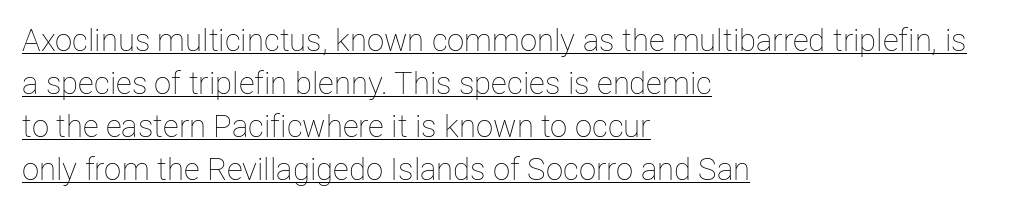
Q: Is the text bold? A: No.
Q: Is the text italic (slanted)? A: No, it is upright.
Q: Is the text underlined? A: Yes.
Q: How is the paragraph aligned? A: Left-aligned.
Q: Is the spacing between letters normal or unusually wide? A: Normal.
Q: Is the spacing between lines tight, normal or loose? A: Normal.
Q: Width (condensed, normal, or wide)? A: Normal.
Q: Stroke contrast? A: Low.
Q: x-height? A: Medium.
Q: Monospaced? A: No.
